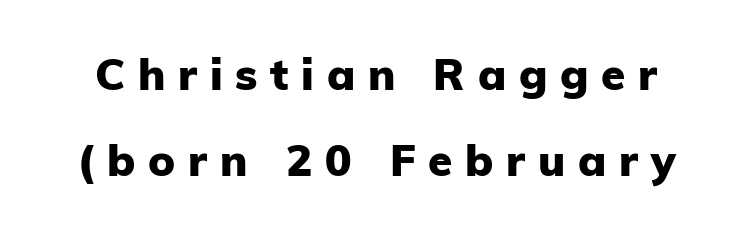
Chunky letters — that's bold for sure. The face used here is proportionally spaced, like ordinary book or web type. Loose tracking; the words dissolve into strings of separated letters. Every character sits straight up, as roman type does.
